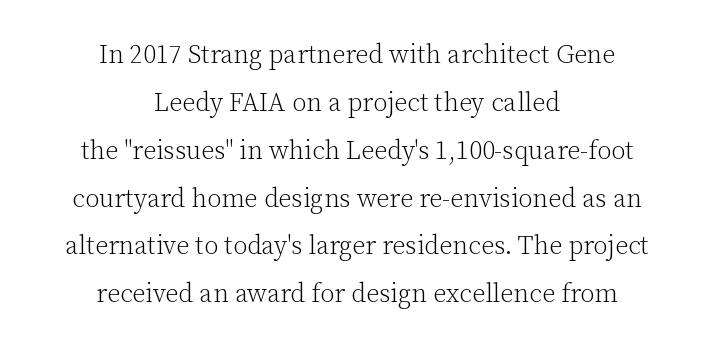
The image shows 26 px text type, upright; set centered, line spacing 1.84x, normal letter spacing, not underlined.
